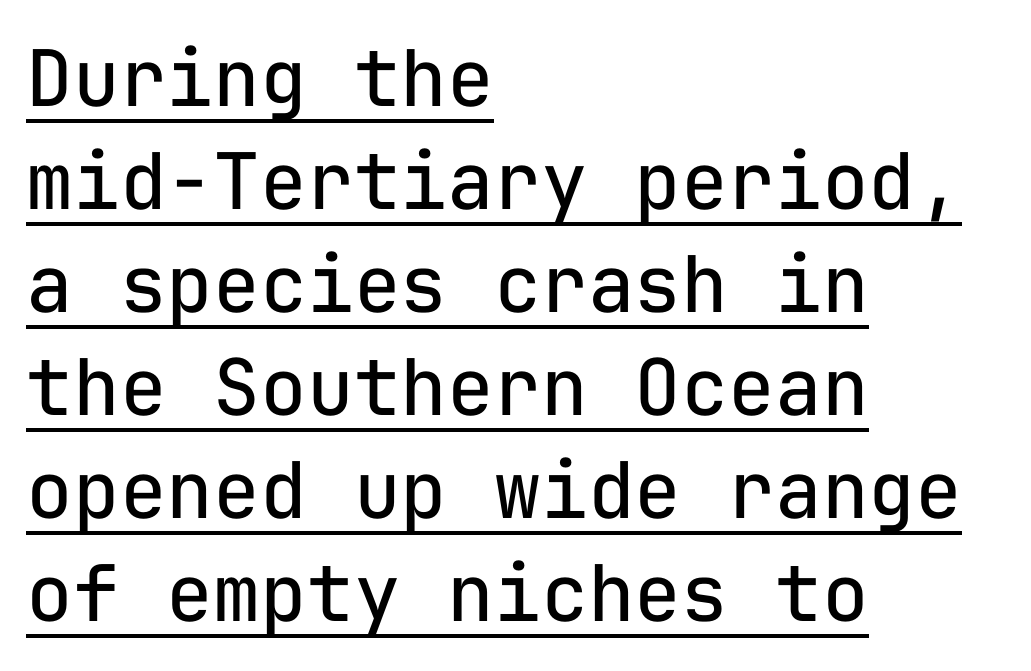
Q: Is the text bold? A: No.
Q: Is the text italic (slanted)? A: No, it is upright.
Q: Is the typeface a serif or a sans-serif typeface? A: Sans-serif.
Q: Is the text underlined? A: Yes.
Q: How is the paragraph aligned? A: Left-aligned.
Q: Is the spacing between letters normal or unusually wide? A: Normal.
Q: Is the spacing between lines tight, normal or loose? A: Normal.
Q: Width (condensed, normal, or wide)? A: Normal.
Q: Stroke contrast? A: Low.
Q: x-height? A: Medium.
Q: Monospaced? A: Yes.
